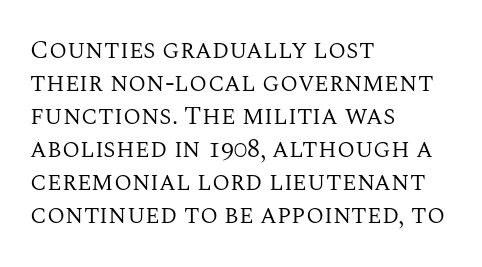
Q: Is the text bold? A: No.
Q: Is the text italic (slanted)? A: No, it is upright.
Q: Is the text underlined? A: No.
Q: How is the paragraph aligned? A: Left-aligned.
Q: Is the spacing between letters normal or unusually wide? A: Normal.
Q: Is the spacing between lines tight, normal or loose? A: Normal.
